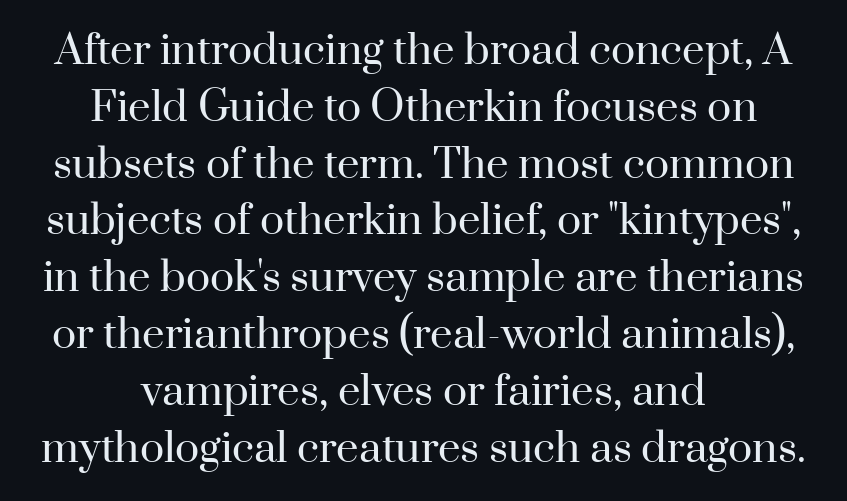
The image shows 40 px regular-weight serif type, upright; set centered, normal line spacing (1.42x), normal letter spacing, not underlined; high stroke contrast and a small x-height.
